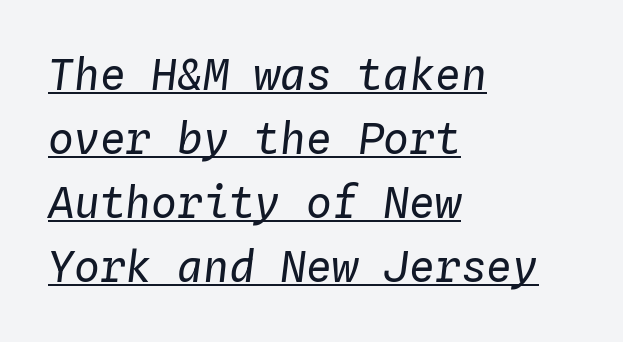
{"italic": "yes", "lean": "right", "slant_degrees": 4, "bold": "no", "weight": "regular", "width": "normal", "stroke_contrast": "low", "x_height": "medium", "monospaced": "yes", "underline": "yes", "align": "left", "line_spacing": "normal", "line_spacing_ratio": 1.49, "letter_spacing": "normal", "letter_spacing_em": 0.0, "glyph_px": 43}
